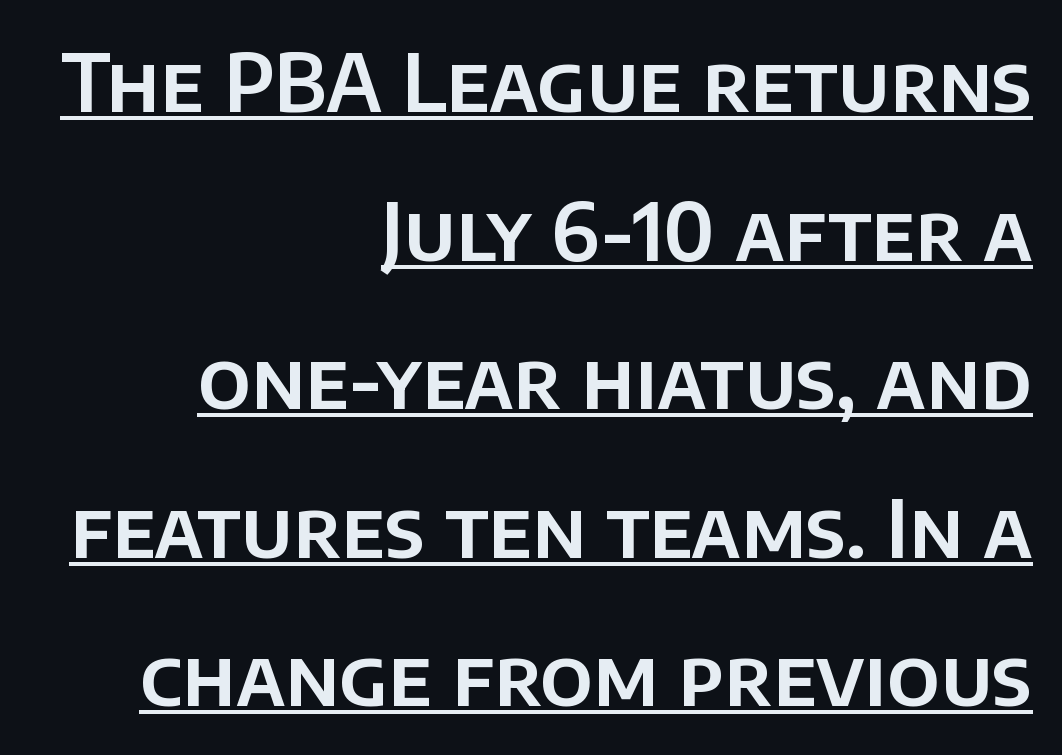
Q: Is the text italic (slanted)? A: No, it is upright.
Q: Is the typeface a serif or a sans-serif typeface? A: Sans-serif.
Q: Is the text underlined? A: Yes.
Q: How is the paragraph aligned? A: Right-aligned.
Q: Is the spacing between letters normal or unusually wide? A: Normal.
Q: Width (condensed, normal, or wide)? A: Normal.
Q: Stroke contrast? A: Low.
Q: x-height? A: Large.
Q: Monospaced? A: No.
